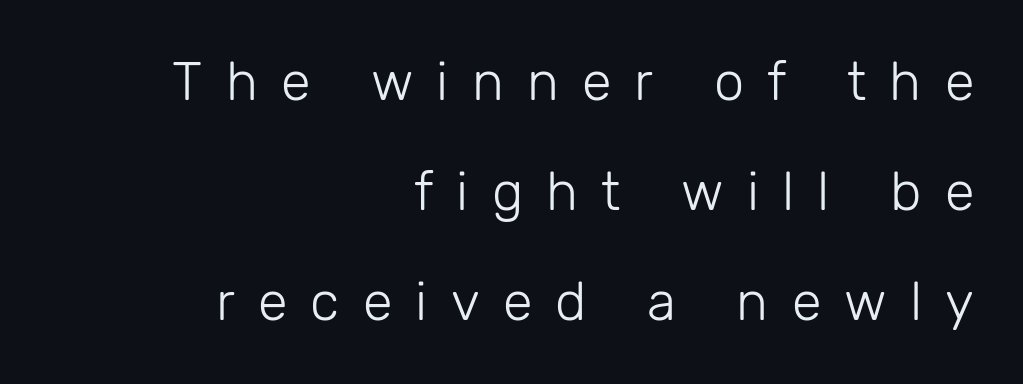
Q: Is the text bold? A: No.
Q: Is the text italic (slanted)? A: No, it is upright.
Q: Is the typeface a serif or a sans-serif typeface? A: Sans-serif.
Q: Is the text underlined? A: No.
Q: How is the paragraph aligned? A: Right-aligned.
Q: Is the spacing between letters normal or unusually wide? A: Unusually wide.
Q: Is the spacing between lines tight, normal or loose? A: Loose.
Q: Width (condensed, normal, or wide)? A: Normal.
Q: Stroke contrast? A: Low.
Q: x-height? A: Medium.
Q: Monospaced? A: No.
